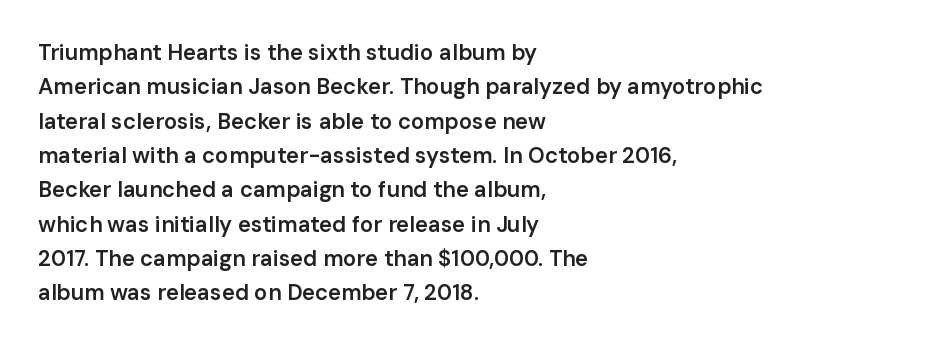
{"italic": "no", "bold": "semi", "underline": "no", "align": "left", "line_spacing": "normal", "line_spacing_ratio": 1.56, "letter_spacing": "normal", "letter_spacing_em": 0.0, "glyph_px": 22}
